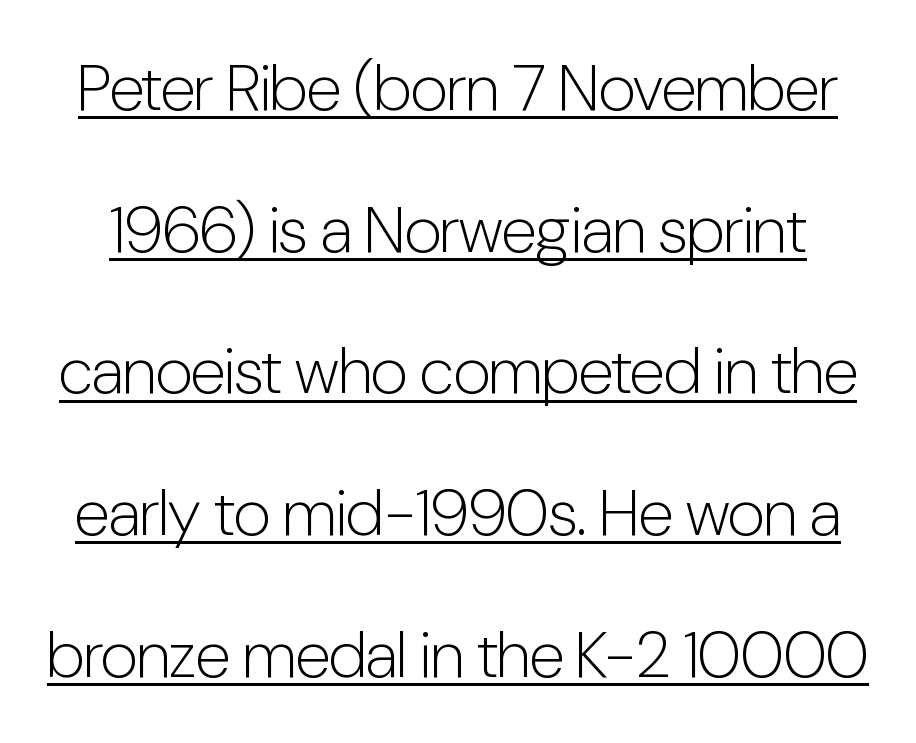
Q: Is the text bold? A: No.
Q: Is the text italic (slanted)? A: No, it is upright.
Q: Is the typeface a serif or a sans-serif typeface? A: Sans-serif.
Q: Is the text underlined? A: Yes.
Q: Is the spacing between letters normal or unusually wide? A: Normal.
Q: Is the spacing between lines tight, normal or loose? A: Loose.
Q: Width (condensed, normal, or wide)? A: Condensed.
Q: Stroke contrast? A: Low.
Q: x-height? A: Medium.
Q: Monospaced? A: No.
